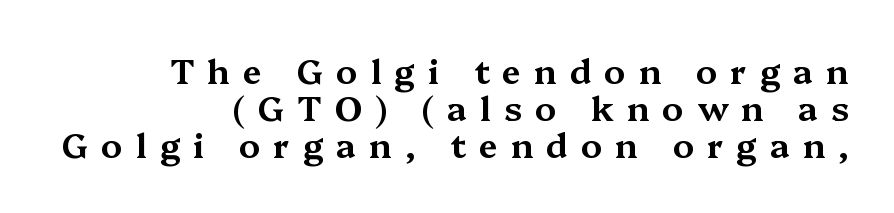
Q: Is the text italic (slanted)? A: No, it is upright.
Q: Is the typeface a serif or a sans-serif typeface? A: Serif.
Q: Is the text underlined? A: No.
Q: How is the paragraph aligned? A: Right-aligned.
Q: Is the spacing between letters normal or unusually wide? A: Unusually wide.
Q: Is the spacing between lines tight, normal or loose? A: Tight.
Q: Width (condensed, normal, or wide)? A: Wide.
Q: Stroke contrast? A: Medium.
Q: x-height? A: Medium.
Q: Monospaced? A: No.
